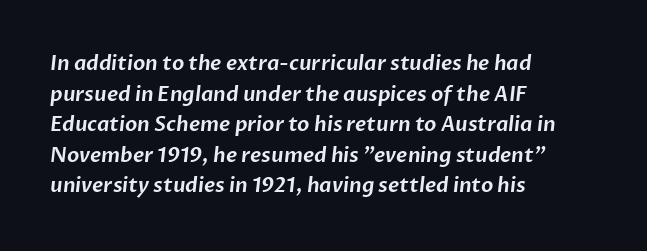
Q: Is the text underlined? A: No.
Q: How is the paragraph aligned? A: Left-aligned.
Q: Is the spacing between letters normal or unusually wide? A: Normal.
Q: Is the spacing between lines tight, normal or loose? A: Normal.
